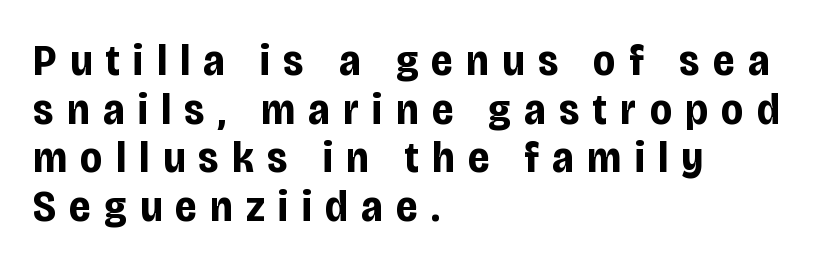
The image shows 45 px bold, condensed sans-serif type, upright; set left-aligned, tight line spacing (1.08x), unusually wide letter spacing (+0.3 em), not underlined; low stroke contrast and a large x-height.
